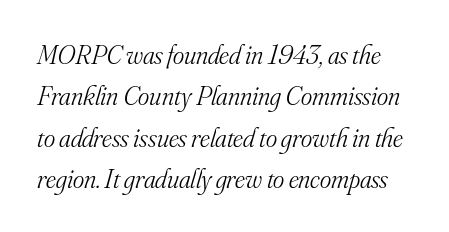
The image shows 27 px text type, italic (leaning right); set normal line spacing (1.53x), normal letter spacing, not underlined.
